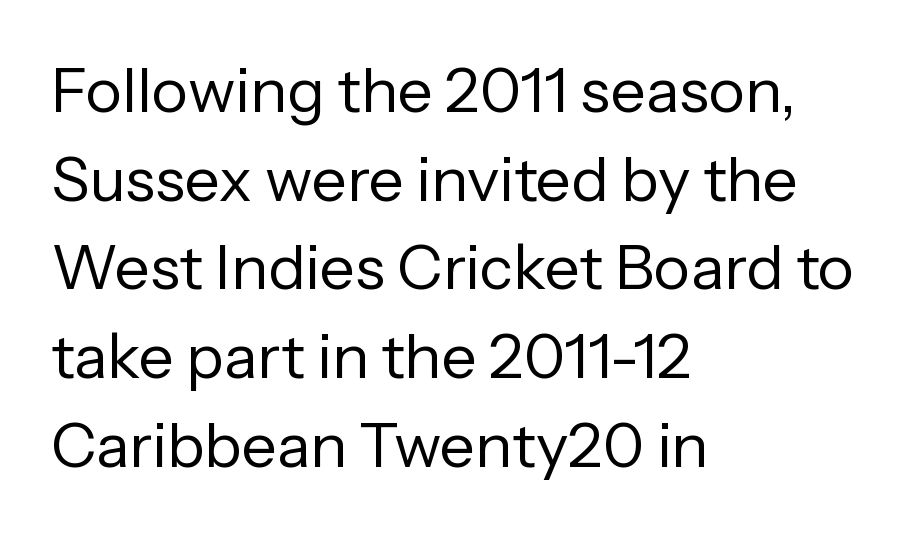
The block of text has a typical density, with ordinary space between rows. This rendering features lettering with no underline. Unlike a traditional serif, this face leaves its strokes unadorned. A classic flush-left, rag-right setting is used for this passage. Looks like regular typesetting: each glyph gets only the width it needs. In terms of posture, this sample is upright.
